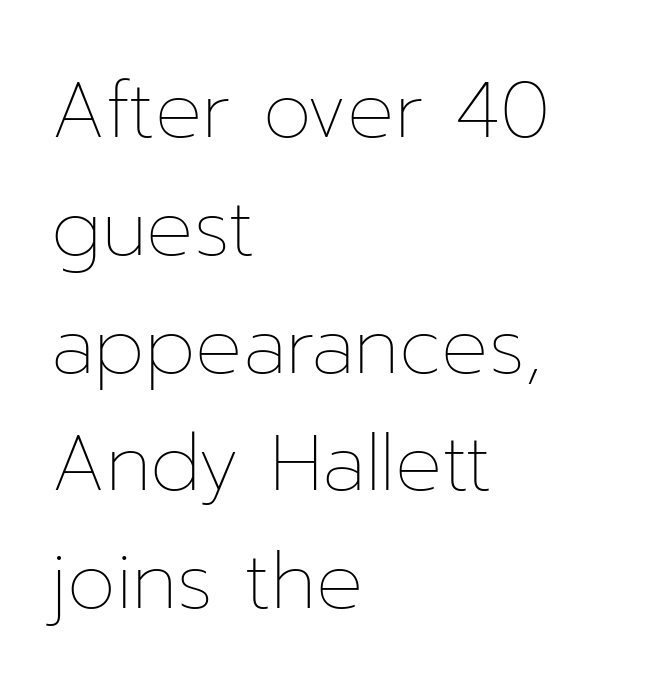
Here the glyphs are tracked normally, forming tight word shapes. The strokes are not fattened; the text isn't bold. Glance below the letters and you will spot only blank space. Unlike italic type, these characters show no tilt at all. Each letter keeps its own natural width here, so spacing adapts to shape.
